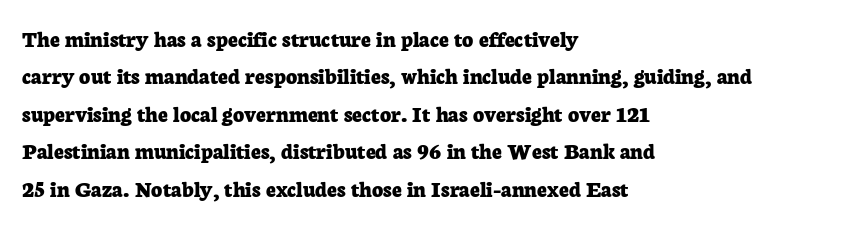
Underline: absent. Strokes here are thick enough to call this a true bold. This block has exactly the height ordinary leading produces. Standard letterfit; no display-style spreading of the glyphs. The lines are quadded left.
